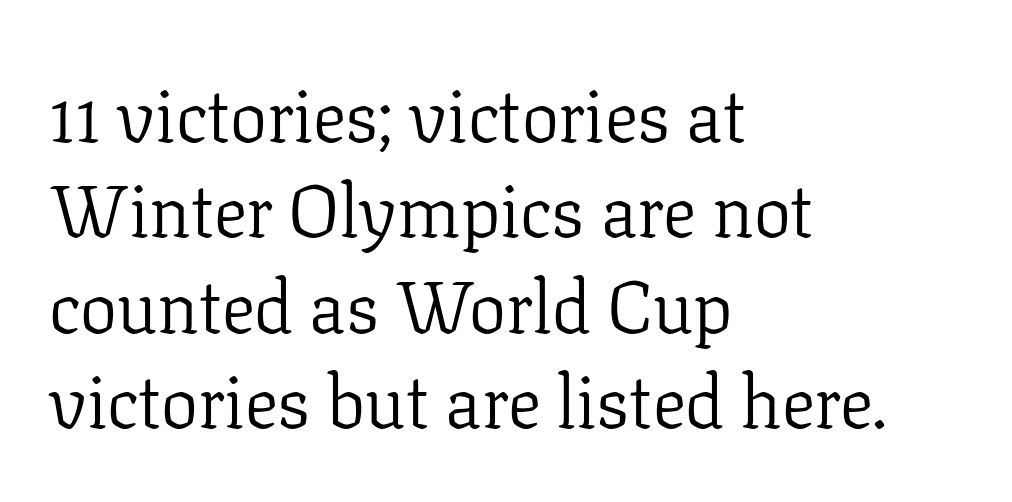
Q: Is the text bold? A: No.
Q: Is the text italic (slanted)? A: No, it is upright.
Q: Is the typeface a serif or a sans-serif typeface? A: Serif.
Q: Is the text underlined? A: No.
Q: How is the paragraph aligned? A: Left-aligned.
Q: Is the spacing between letters normal or unusually wide? A: Normal.
Q: Is the spacing between lines tight, normal or loose? A: Normal.
Q: Width (condensed, normal, or wide)? A: Normal.
Q: Stroke contrast? A: Low.
Q: x-height? A: Medium.
Q: Monospaced? A: No.
